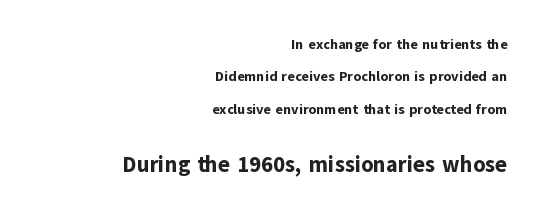
{"italic": "no", "bold": "yes", "underline": "no", "align": "right", "line_spacing": "loose", "line_spacing_ratio": 2.32, "letter_spacing": "normal", "letter_spacing_em": 0.0, "larger_block": "second", "size_ratio": 1.57, "glyph_px": 22}
